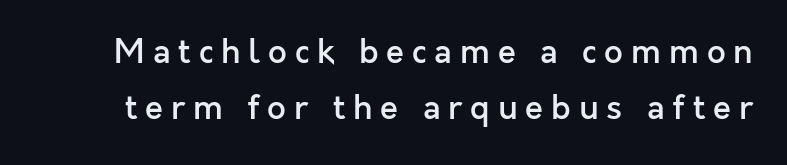
{"serif": "no", "italic": "no", "bold": "semi", "weight": "semibold", "width": "normal", "x_height": "medium", "monospaced": "no", "underline": "no", "line_spacing": "normal", "line_spacing_ratio": 1.7, "letter_spacing": "wide", "letter_spacing_em": 0.24, "glyph_px": 33}
